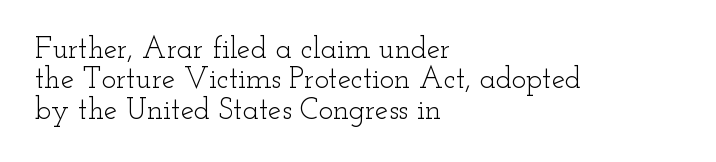
Does extra space separate the letters? No, they use regular spacing. Quick note: interline space is minimal. Designer's note — italics off, roman on. The gap between lines stays unmarked. The face used here is seriffed, in the tradition of book romans. The passage shown is typed in a proportional face where columns would drift.
